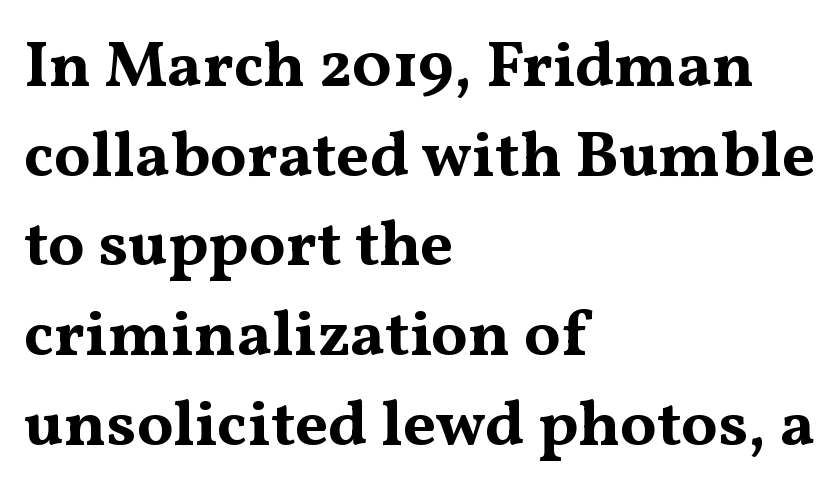
The image shows 65 px bold, wide serif type, upright; set left-aligned, normal line spacing (1.38x), normal letter spacing, not underlined; medium stroke contrast and a medium x-height.
